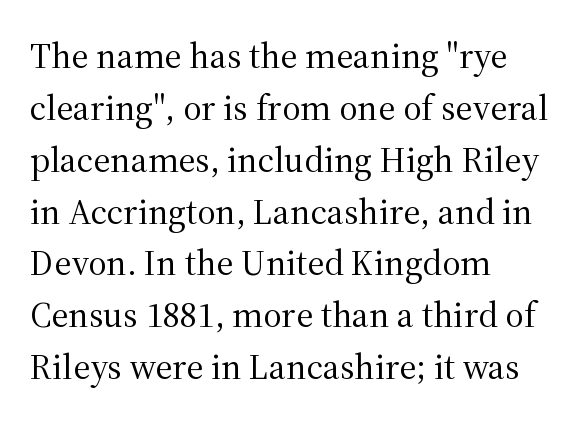
Q: Is the text bold? A: No.
Q: Is the text italic (slanted)? A: No, it is upright.
Q: Is the typeface a serif or a sans-serif typeface? A: Serif.
Q: Is the text underlined? A: No.
Q: How is the paragraph aligned? A: Left-aligned.
Q: Is the spacing between letters normal or unusually wide? A: Normal.
Q: Is the spacing between lines tight, normal or loose? A: Normal.
Q: Width (condensed, normal, or wide)? A: Normal.
Q: Stroke contrast? A: Medium.
Q: x-height? A: Medium.
Q: Monospaced? A: No.
